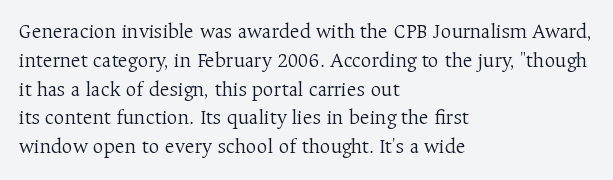
The image shows 21 px text type, upright; set left-aligned, normal line spacing (1.37x), normal letter spacing, not underlined.
